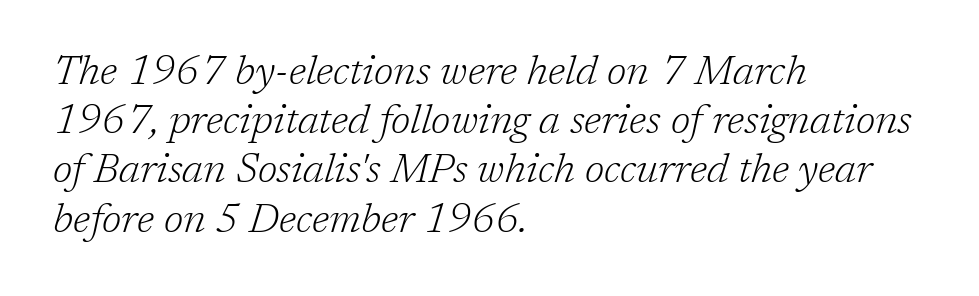
Would a proofreader flag this as italicized? Yes. Caption: face not bold, strokes unweighted. You could not count columns in this text — the font is proportionally spaced. Little horizontal feet cap the strokes, marking this as serif type.
